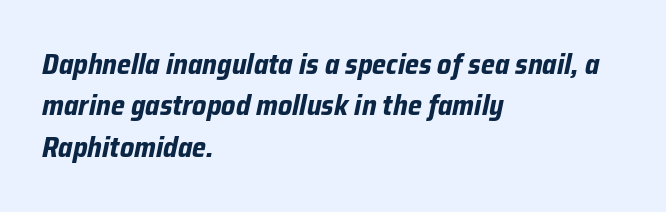
All the whitespace from short lines collects on the right. The passage shown leans; its letterforms are oblique. The passage shown stacks its lines at a standard gap. Here the glyphs are tracked normally, forming tight word shapes. Stroke thickness is high; the sample reads as a true bold.
